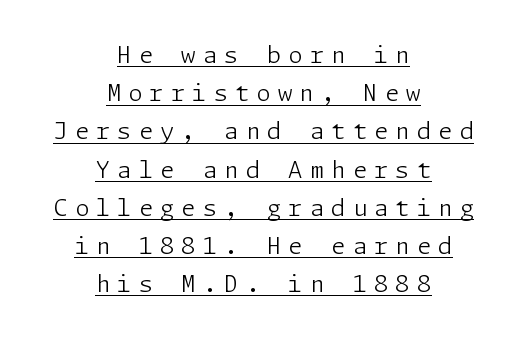
The image shows 23 px text type, upright; set centered, normal line spacing (1.66x), unusually wide letter spacing (+0.31 em), underlined.
